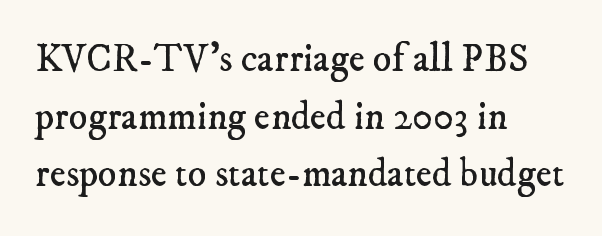
Q: Is the text bold? A: No.
Q: Is the typeface a serif or a sans-serif typeface? A: Serif.
Q: Is the text underlined? A: No.
Q: How is the paragraph aligned? A: Left-aligned.
Q: Is the spacing between letters normal or unusually wide? A: Normal.
Q: Is the spacing between lines tight, normal or loose? A: Normal.
Q: Width (condensed, normal, or wide)? A: Normal.
Q: Stroke contrast? A: Low.
Q: x-height? A: Small.
Q: Monospaced? A: No.
